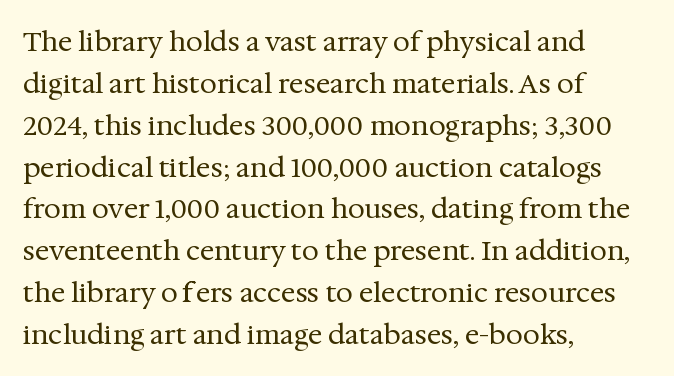
The image shows 27 px text type, upright; set left-aligned, normal line spacing (1.55x), normal letter spacing, not underlined.
